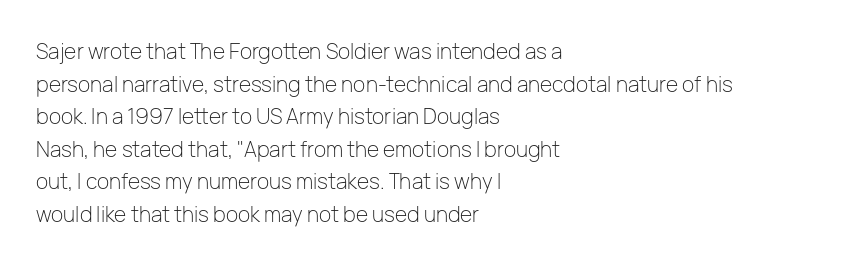
{"italic": "no", "bold": "no", "underline": "no", "align": "left", "line_spacing": "normal", "line_spacing_ratio": 1.55, "letter_spacing": "normal", "letter_spacing_em": 0.0, "glyph_px": 21}
